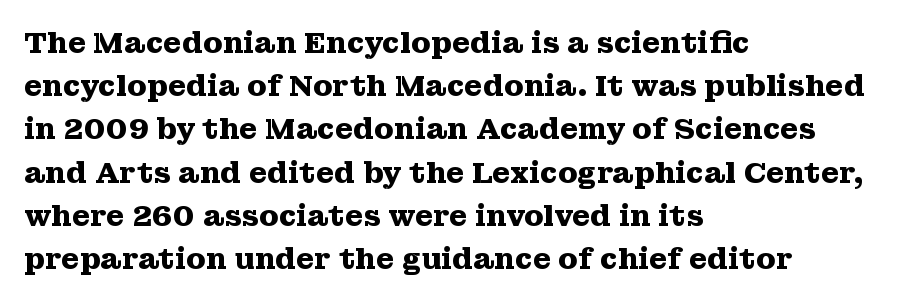
The image shows 29 px heavy, wide serif type, upright; set left-aligned, normal line spacing (1.49x), normal letter spacing, not underlined; medium stroke contrast and a medium x-height.
